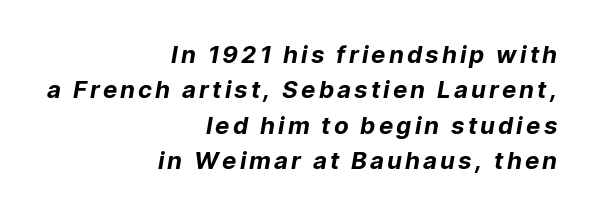
Q: Is the text bold? A: Yes.
Q: Is the text underlined? A: No.
Q: How is the paragraph aligned? A: Right-aligned.
Q: Is the spacing between lines tight, normal or loose? A: Normal.
